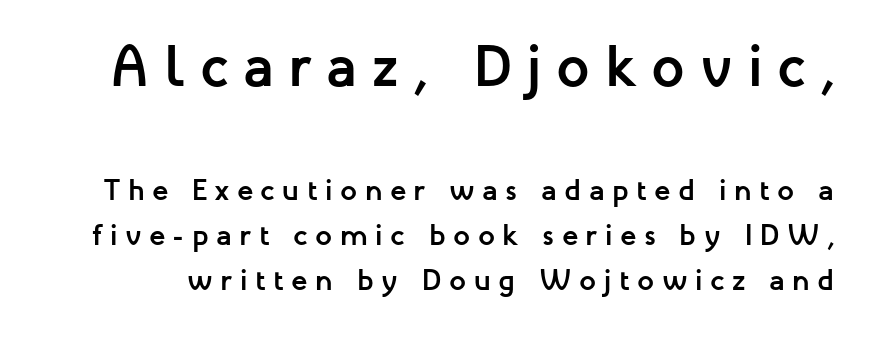
The image shows 59 px semibold sans-serif type, upright; set normal line spacing (1.5x), unusually wide letter spacing (+0.25 em), not underlined; the first (top) block is 1.97x larger; low stroke contrast and a medium x-height.
